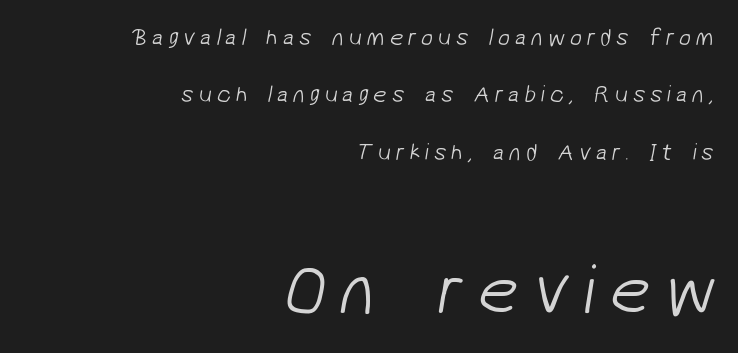
The image shows 72 px light sans-serif type; set right-aligned, loose line spacing (2.39x), unusually wide letter spacing (+0.2 em), not underlined; the second (bottom) block is 3.0x larger; low stroke contrast and a medium x-height.
